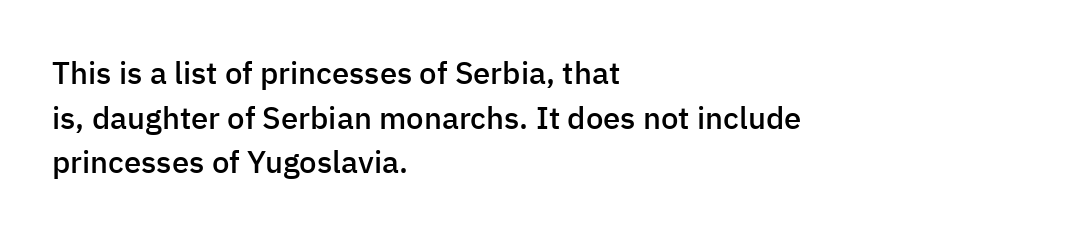
Has an underline been added? It has not. In terms of letterform style, serifs are entirely absent. Every stem runs plumb, perpendicular to the baseline. Each word holds together tightly as a unit, with standard inter-letter gaps. In CSS terms this would be text-align: left. These lines sit exactly where default settings would place them.
